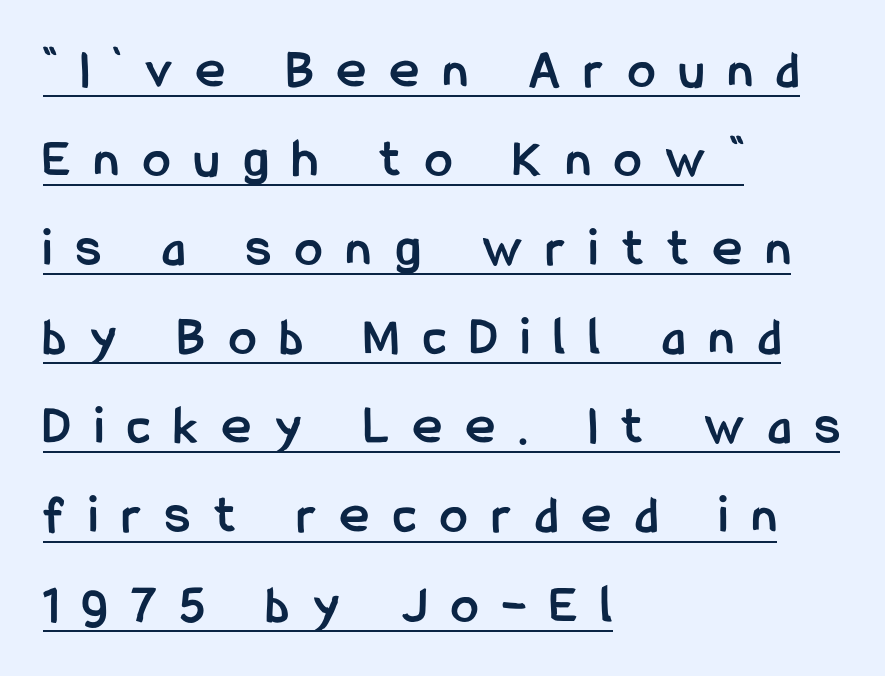
Q: Is the text bold? A: Yes.
Q: Is the text italic (slanted)? A: No, it is upright.
Q: Is the typeface a serif or a sans-serif typeface? A: Sans-serif.
Q: Is the text underlined? A: Yes.
Q: How is the paragraph aligned? A: Left-aligned.
Q: Is the spacing between letters normal or unusually wide? A: Unusually wide.
Q: Is the spacing between lines tight, normal or loose? A: Normal.
Q: Width (condensed, normal, or wide)? A: Condensed.
Q: Stroke contrast? A: Low.
Q: x-height? A: Medium.
Q: Monospaced? A: No.
